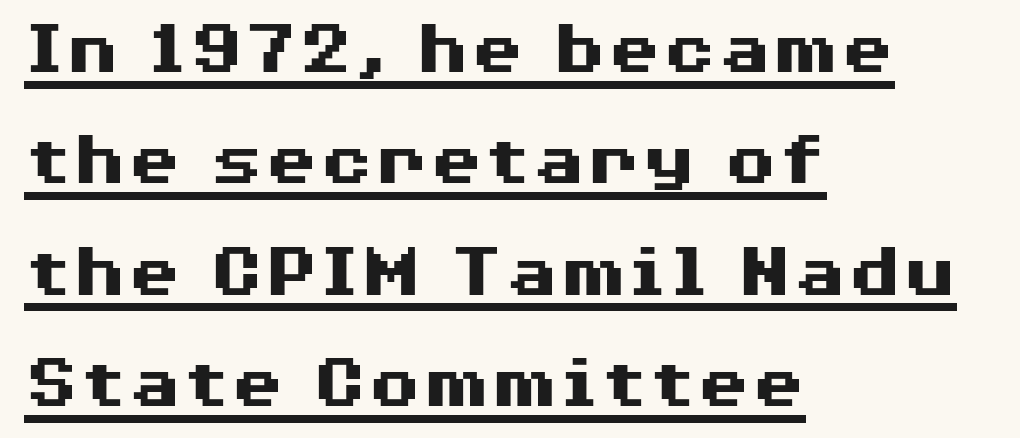
Q: Is the text bold? A: Yes.
Q: Is the text italic (slanted)? A: No, it is upright.
Q: Is the typeface a serif or a sans-serif typeface? A: Sans-serif.
Q: Is the text underlined? A: Yes.
Q: How is the paragraph aligned? A: Left-aligned.
Q: Is the spacing between letters normal or unusually wide? A: Normal.
Q: Is the spacing between lines tight, normal or loose? A: Normal.
Q: Width (condensed, normal, or wide)? A: Wide.
Q: Stroke contrast? A: Medium.
Q: x-height? A: Medium.
Q: Monospaced? A: No.
